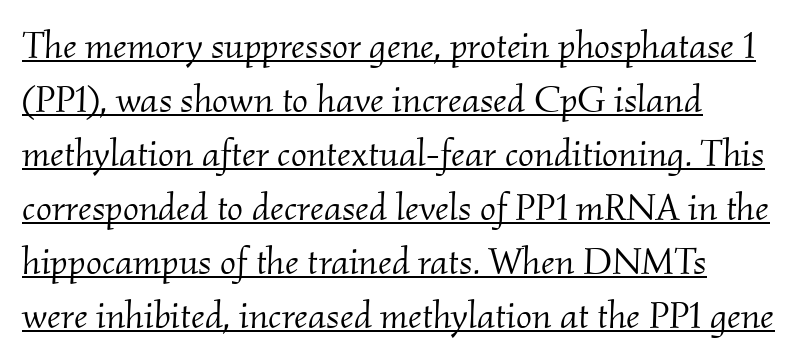
{"serif": "yes", "italic": "yes", "lean": "right", "slant_degrees": 2, "bold": "no", "weight": "light", "width": "normal", "stroke_contrast": "medium", "x_height": "small", "monospaced": "no", "underline": "yes", "align": "left", "line_spacing": "normal", "line_spacing_ratio": 1.42, "letter_spacing": "normal", "letter_spacing_em": 0.0, "glyph_px": 38}
